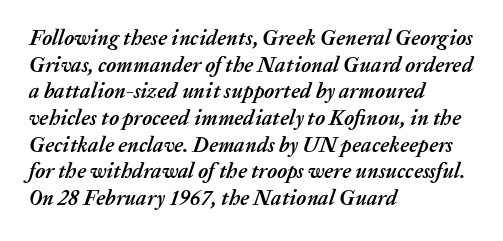
The image shows 21 px bold type, italic (leaning right); set left-aligned, normal line spacing (1.27x), normal letter spacing, not underlined.
